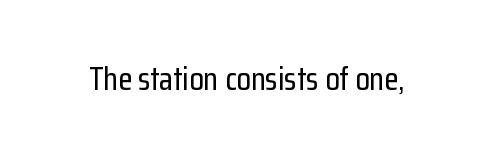
Q: Is the text italic (slanted)? A: No, it is upright.
Q: Is the typeface a serif or a sans-serif typeface? A: Sans-serif.
Q: Is the text underlined? A: No.
Q: Is the spacing between letters normal or unusually wide? A: Normal.
Q: Width (condensed, normal, or wide)? A: Condensed.
Q: Stroke contrast? A: Low.
Q: x-height? A: Medium.
Q: Monospaced? A: No.
